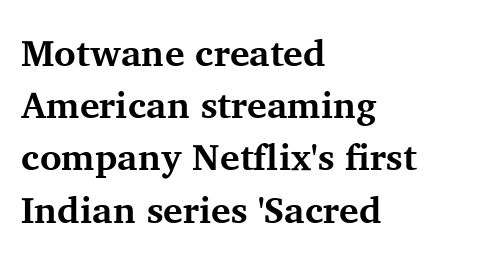
The image shows 37 px bold serif type, upright; set left-aligned, normal line spacing (1.41x), normal letter spacing, not underlined; medium stroke contrast and a medium x-height.
